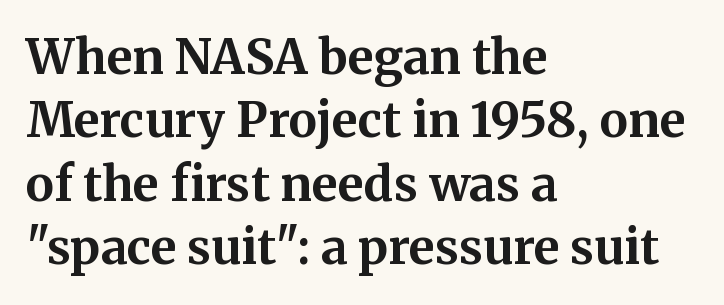
These lines are composed in type with serifs. Is the block centered? No — it sits flush against the left margin. The line-height multiplier appears to be the usual default. Nothing unusual about the tracking: characters are spaced as the font intends.
